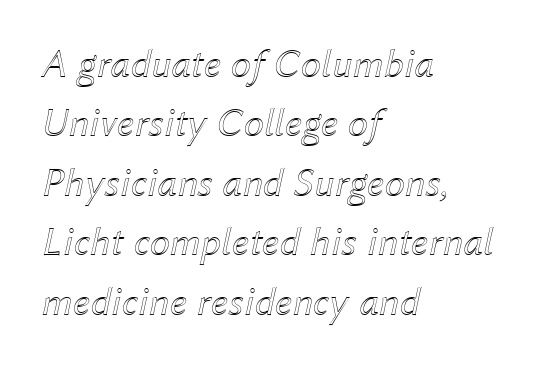
Spacing verdict: proportional, widths tailored to each character. Horizontal alignment here is leftward, the default for most running prose. No extra tracking has been applied to these lines. Observe the lean: these are italic letterforms.
